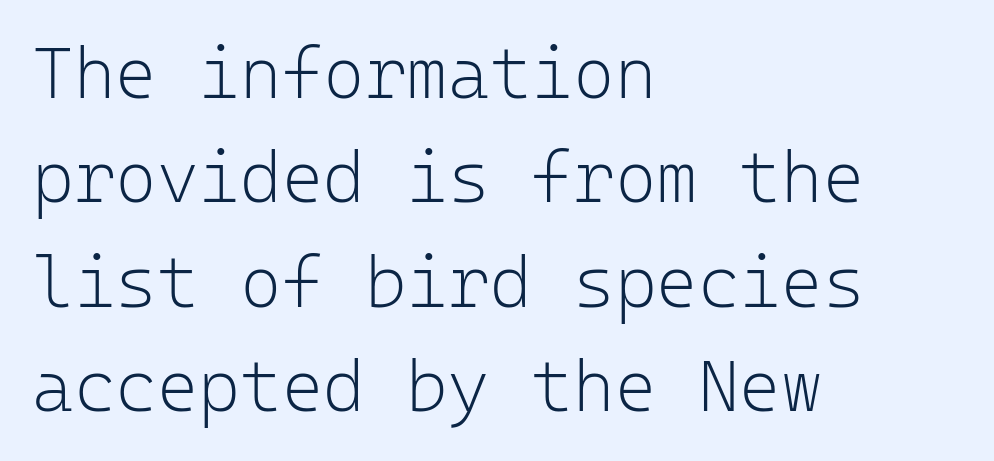
{"serif": "no", "italic": "no", "bold": "no", "weight": "light", "width": "normal", "stroke_contrast": "low", "x_height": "medium", "monospaced": "yes", "underline": "no", "align": "left", "line_spacing": "normal", "line_spacing_ratio": 1.47, "letter_spacing": "normal", "letter_spacing_em": 0.0, "glyph_px": 71}
